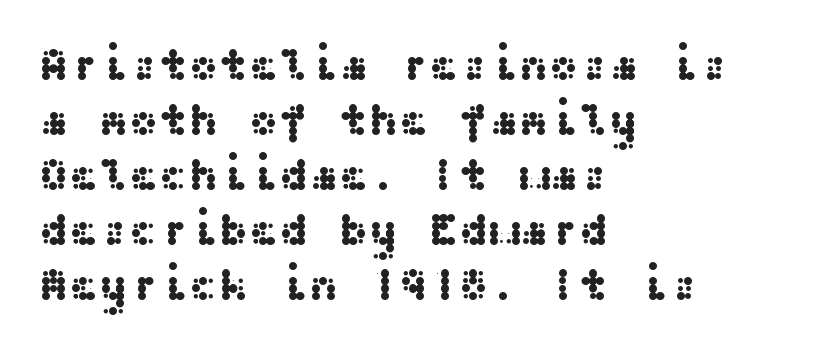
{"serif": "no", "italic": "no", "width": "wide", "stroke_contrast": "medium", "x_height": "medium", "underline": "no", "align": "left", "line_spacing_ratio": 1.22, "letter_spacing": "normal", "letter_spacing_em": 0.0, "glyph_px": 45}
